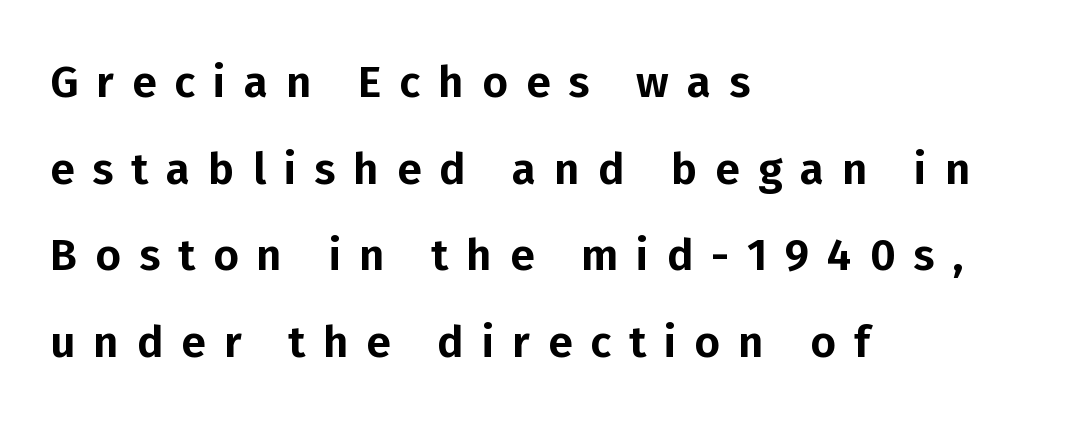
Q: Is the text italic (slanted)? A: No, it is upright.
Q: Is the typeface a serif or a sans-serif typeface? A: Sans-serif.
Q: Is the text underlined? A: No.
Q: How is the paragraph aligned? A: Left-aligned.
Q: Is the spacing between letters normal or unusually wide? A: Unusually wide.
Q: Is the spacing between lines tight, normal or loose? A: Loose.
Q: Width (condensed, normal, or wide)? A: Normal.
Q: Stroke contrast? A: Low.
Q: x-height? A: Medium.
Q: Monospaced? A: No.
